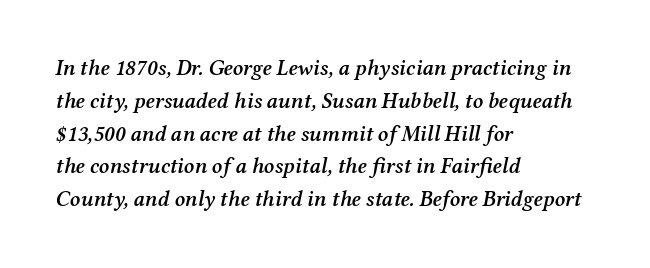
{"italic": "yes", "lean": "right", "slant_degrees": 12, "bold": "semi", "underline": "no", "align": "left", "line_spacing": "normal", "line_spacing_ratio": 1.49, "letter_spacing": "normal", "letter_spacing_em": 0.0, "glyph_px": 22}
